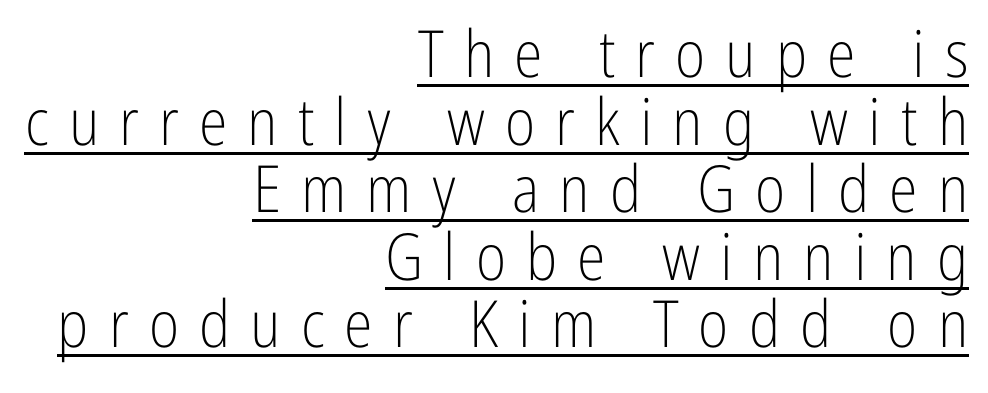
Q: Is the text bold? A: No.
Q: Is the text italic (slanted)? A: No, it is upright.
Q: Is the typeface a serif or a sans-serif typeface? A: Sans-serif.
Q: Is the text underlined? A: Yes.
Q: How is the paragraph aligned? A: Right-aligned.
Q: Is the spacing between letters normal or unusually wide? A: Unusually wide.
Q: Is the spacing between lines tight, normal or loose? A: Tight.
Q: Width (condensed, normal, or wide)? A: Condensed.
Q: Stroke contrast? A: Low.
Q: x-height? A: Medium.
Q: Monospaced? A: No.
